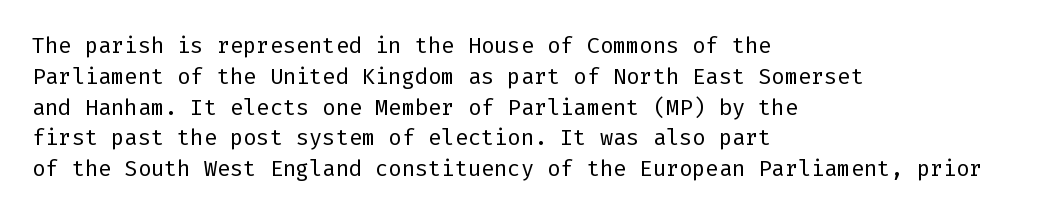
Summary of vertical rhythm: regular, with standard interline spacing. Short note: letters normally spaced. The font's upright variant was chosen for this text. Casual observation: everything's shoved over to the left.
